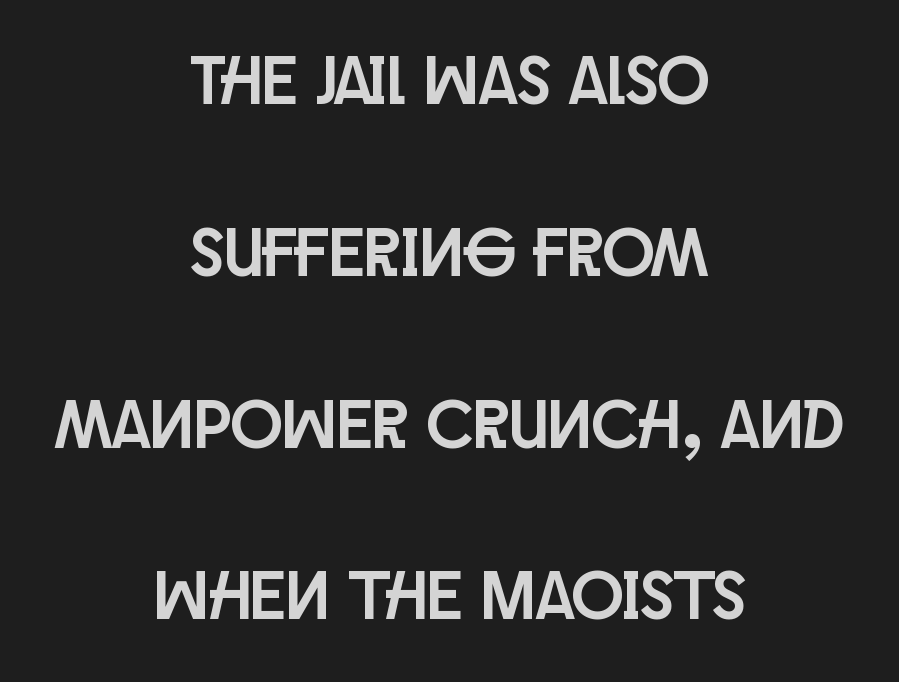
Note the varied advance widths — an 'i' is clearly narrower than an 'm'. Inter-character spacing is left at the font's built-in metrics. Words float on clear page, feet unadorned. The axis of the letterforms is exactly vertical. The passage shown stacks its lines with a broad gap. Each line is balanced around a shared central axis.
